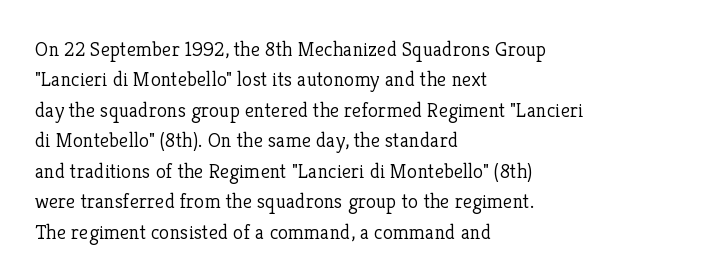
Letter spacing: default. Ink coverage per letter is moderate at most. The rag falls on the right side of this text block. Descenders are the only things crossing below the line. This block has exactly the height ordinary leading produces. This is the regular roman posture of the typeface.
